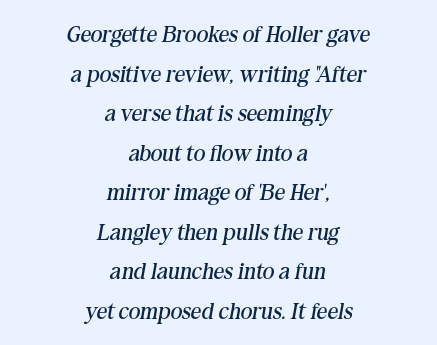
The image shows 23 px text type, italic (leaning right); set centered, line spacing 1.72x, normal letter spacing, not underlined.
